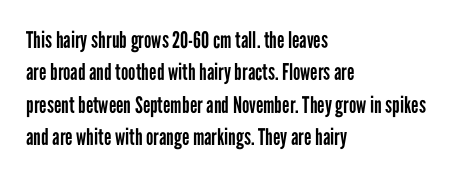
Q: Is the text bold? A: No.
Q: Is the text italic (slanted)? A: No, it is upright.
Q: Is the text underlined? A: No.
Q: How is the paragraph aligned? A: Left-aligned.
Q: Is the spacing between letters normal or unusually wide? A: Normal.
Q: Is the spacing between lines tight, normal or loose? A: Normal.
